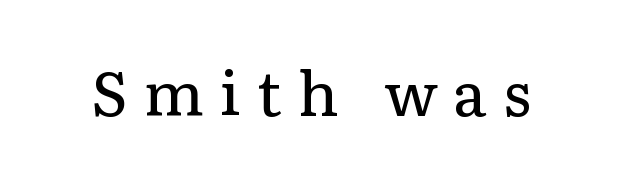
The image shows 62 px regular-weight serif type, upright; set unusually wide letter spacing (+0.26 em), not underlined; low stroke contrast and a medium x-height.
